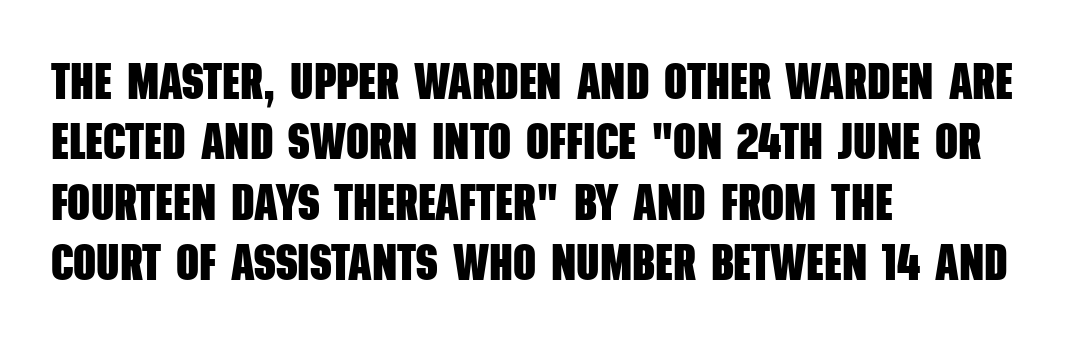
Nothing unusual about the tracking: characters are spaced as the font intends. Each row of text sits above clean, open space. The passage shown is emphatically bold. These lines are rendered in a variable-pitch font. This rendering employs a face without finishing strokes, i.e., a sans-serif. All the whitespace from short lines collects on the right.
